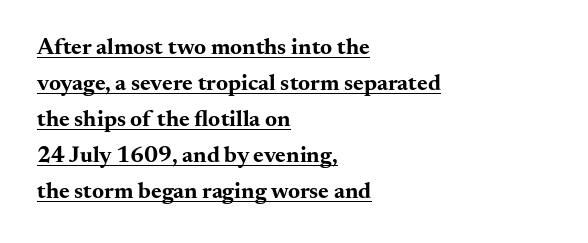
The image shows 23 px bold type, upright; set left-aligned, normal line spacing (1.57x), normal letter spacing, underlined.
